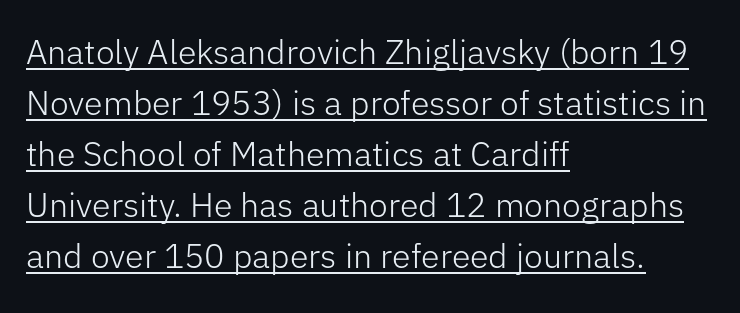
{"serif": "no", "italic": "no", "bold": "no", "weight": "light", "width": "normal", "stroke_contrast": "low", "x_height": "medium", "monospaced": "no", "underline": "yes", "align": "left", "line_spacing": "normal", "line_spacing_ratio": 1.5, "letter_spacing": "normal", "letter_spacing_em": 0.0, "glyph_px": 34}
